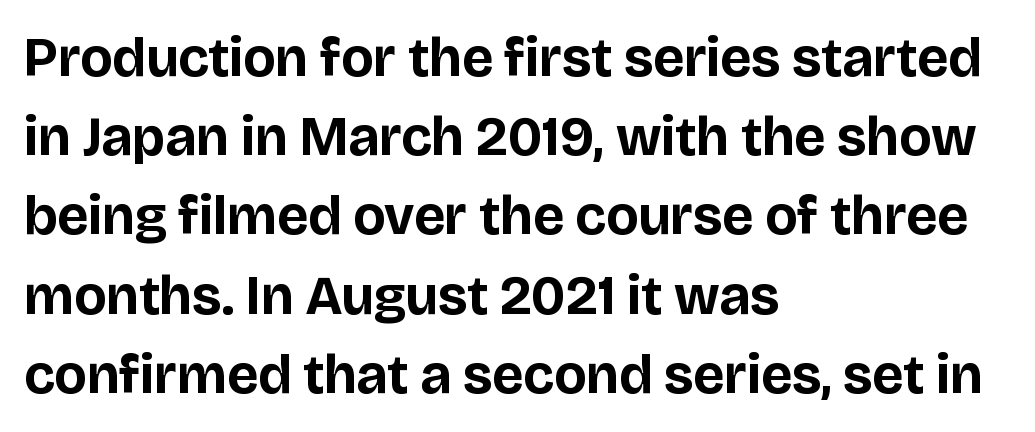
Q: Is the text bold? A: Yes.
Q: Is the text italic (slanted)? A: No, it is upright.
Q: Is the typeface a serif or a sans-serif typeface? A: Sans-serif.
Q: Is the text underlined? A: No.
Q: How is the paragraph aligned? A: Left-aligned.
Q: Is the spacing between letters normal or unusually wide? A: Normal.
Q: Is the spacing between lines tight, normal or loose? A: Normal.
Q: Width (condensed, normal, or wide)? A: Normal.
Q: Stroke contrast? A: Low.
Q: x-height? A: Large.
Q: Monospaced? A: No.
